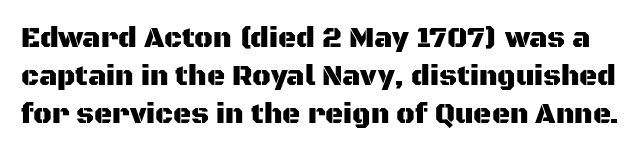
Every character sits straight up, as roman type does. Varying glyph widths throughout — classic text-font behaviour. These lines keep a tight, regular rhythm from letter to letter. This block has exactly the height ordinary leading produces. Lines of text with bare space underneath.
